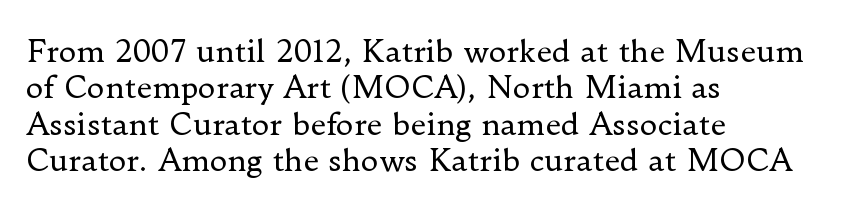
The image shows 30 px regular-weight serif type, upright; set left-aligned, line spacing 1.21x, normal letter spacing, not underlined; low stroke contrast and a small x-height.
